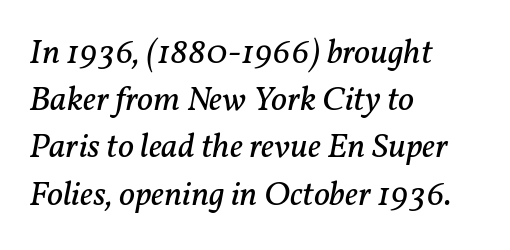
Q: Is the text bold? A: No.
Q: Is the text italic (slanted)? A: Yes, it leans right by about 11 degrees.
Q: Is the typeface a serif or a sans-serif typeface? A: Serif.
Q: Is the text underlined? A: No.
Q: How is the paragraph aligned? A: Left-aligned.
Q: Is the spacing between letters normal or unusually wide? A: Normal.
Q: Is the spacing between lines tight, normal or loose? A: Normal.
Q: Width (condensed, normal, or wide)? A: Normal.
Q: Stroke contrast? A: Low.
Q: x-height? A: Medium.
Q: Monospaced? A: No.
